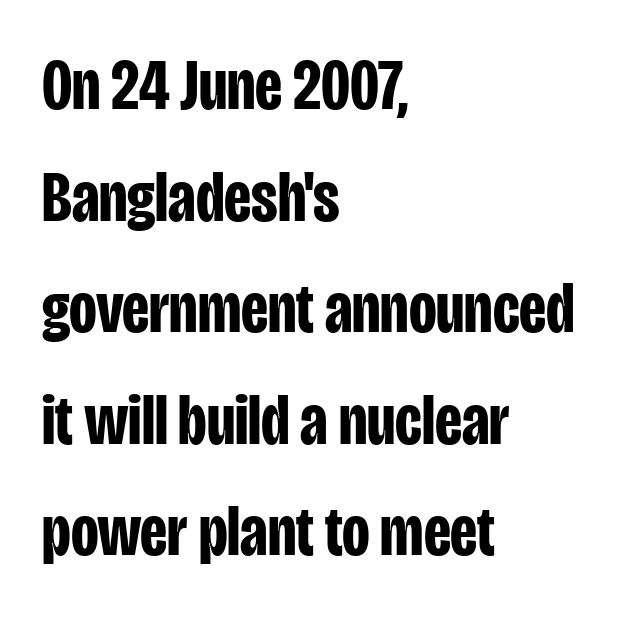
{"serif": "no", "italic": "no", "bold": "yes", "weight": "bold", "width": "condensed", "stroke_contrast": "low", "x_height": "large", "monospaced": "no", "underline": "no", "align": "left", "line_spacing": "normal", "line_spacing_ratio": 1.55, "letter_spacing": "normal", "letter_spacing_em": 0.0, "glyph_px": 72}
